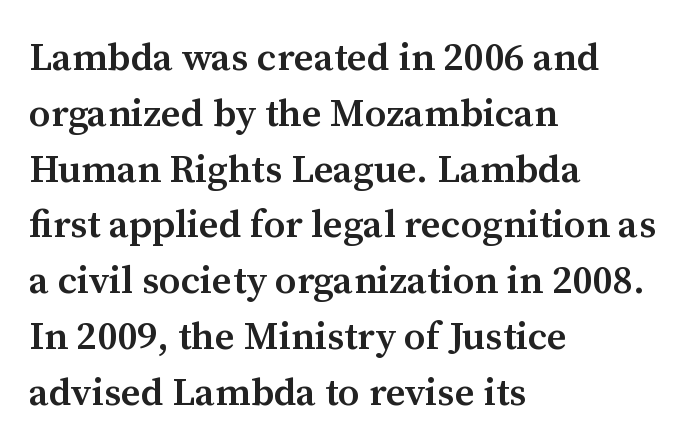
Note the varied advance widths — an 'i' is clearly narrower than an 'm'. Glance below the letters and you will spot only blank space. The lines are quadded left. Weight check: semibold — heavier than regular, not quite bold. Between one letter and the next there's only the usual sliver of space. What kind of face is this? One with serifs.
